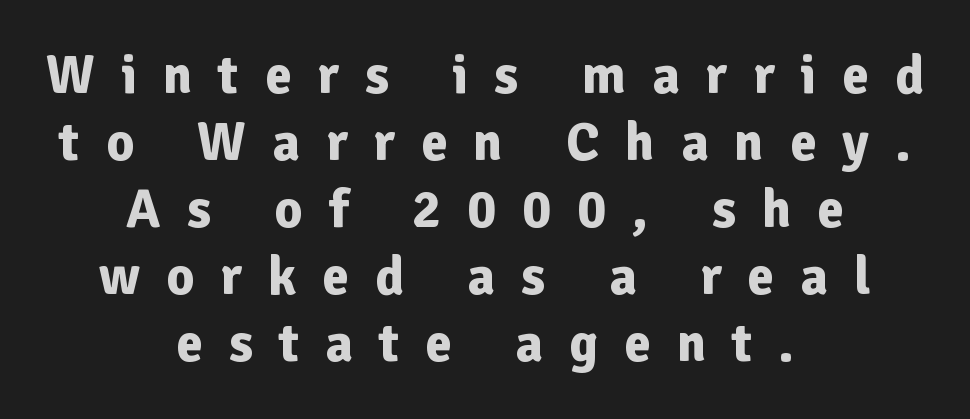
The image shows 54 px bold sans-serif type, upright; set centered, line spacing 1.24x, unusually wide letter spacing (+0.48 em), not underlined; low stroke contrast and a medium x-height.
